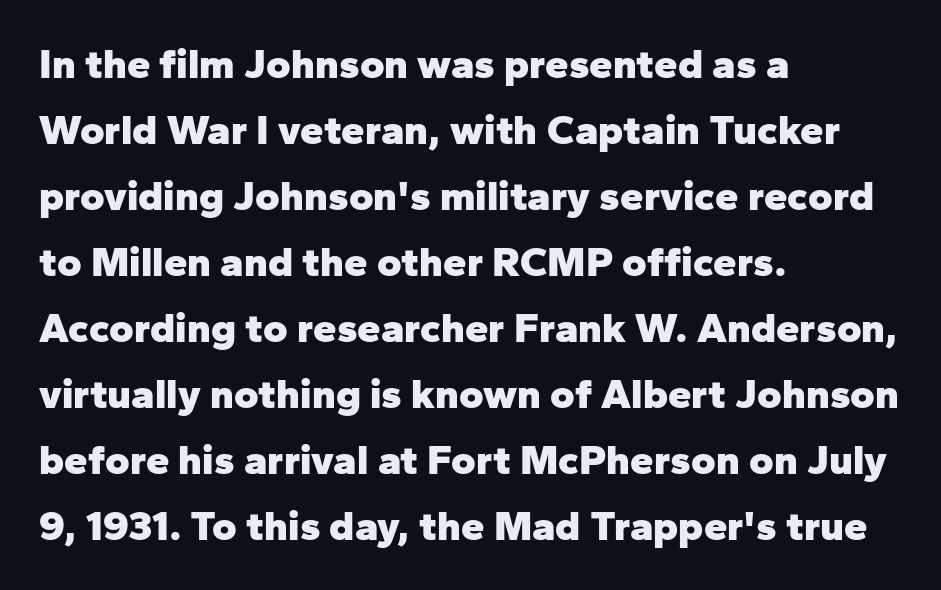
Q: Is the text bold? A: Yes.
Q: Is the text italic (slanted)? A: No, it is upright.
Q: Is the typeface a serif or a sans-serif typeface? A: Sans-serif.
Q: Is the text underlined? A: No.
Q: How is the paragraph aligned? A: Left-aligned.
Q: Is the spacing between letters normal or unusually wide? A: Normal.
Q: Is the spacing between lines tight, normal or loose? A: Normal.
Q: Width (condensed, normal, or wide)? A: Normal.
Q: Stroke contrast? A: Low.
Q: x-height? A: Medium.
Q: Monospaced? A: No.
